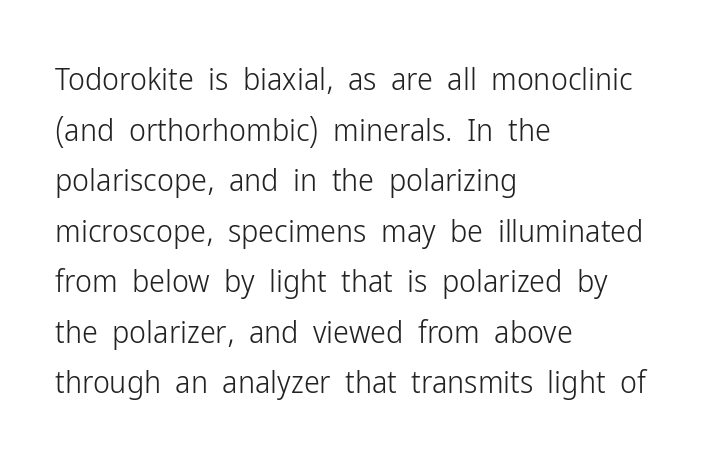
Each letter keeps its own natural width here, so spacing adapts to shape. One glance says typical: line gaps are just what's usual. The area under the type is left untouched. Weight: in the light-to-regular range. If you drew a ruler down the left edge, every line would touch it.
